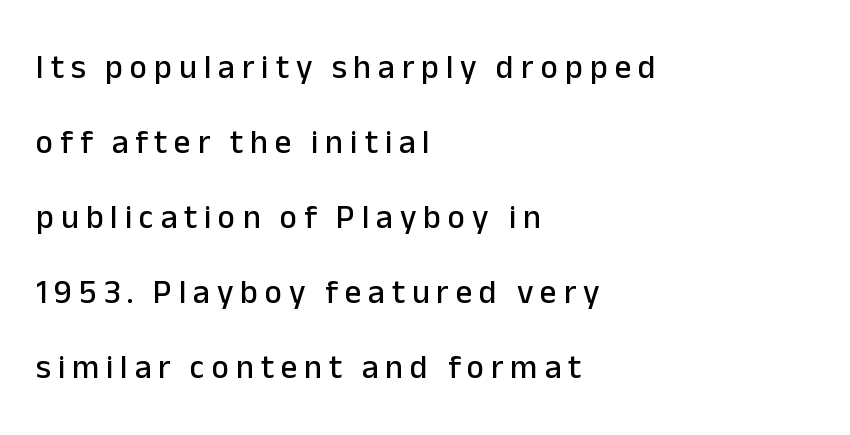
The image shows 33 px sans-serif type, upright; set left-aligned, loose line spacing (2.27x), unusually wide letter spacing (+0.21 em), not underlined; low stroke contrast and a medium x-height.
